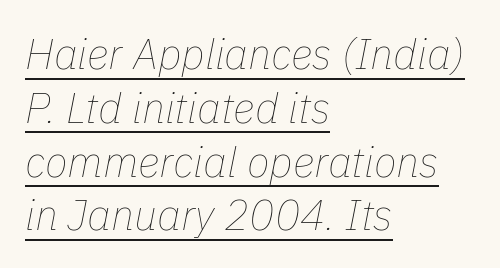
Q: Is the text bold? A: No.
Q: Is the text italic (slanted)? A: Yes, it leans right by about 11 degrees.
Q: Is the text underlined? A: Yes.
Q: How is the paragraph aligned? A: Left-aligned.
Q: Is the spacing between letters normal or unusually wide? A: Normal.
Q: Is the spacing between lines tight, normal or loose? A: Normal.
Q: Width (condensed, normal, or wide)? A: Normal.
Q: Stroke contrast? A: Low.
Q: x-height? A: Medium.
Q: Monospaced? A: No.
